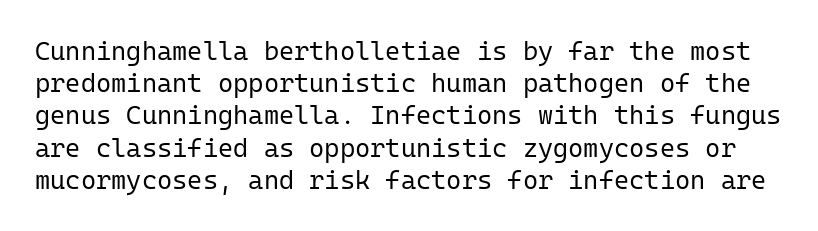
Italic? Not at all — the glyphs are vertical. Counters stay open thanks to moderate or lighter strokes. No word sits above an underline. What stands out about the letter spacing? Nothing — it is the standard amount.
